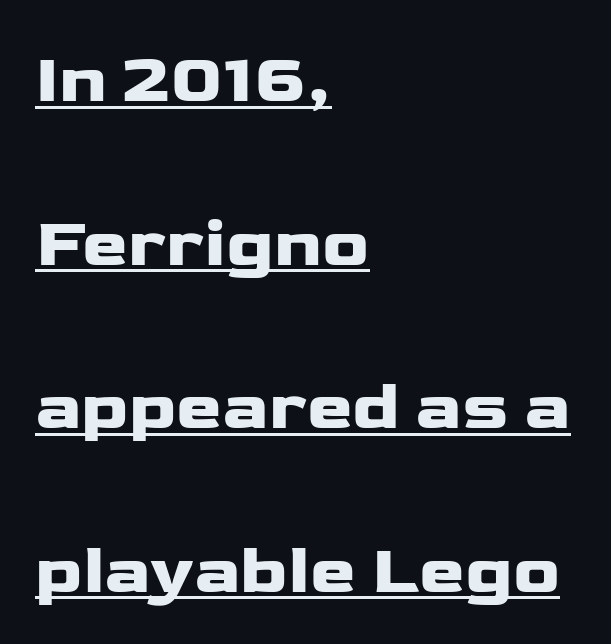
Ordinary non-slanted type is in use. Spacing verdict: proportional, widths tailored to each character. The paragraph shown leans on its left margin. Words appear dense and cohesive because spacing is normal. In designer terms, the underline attribute is active on this setting. Is there much room between lines? Yes — plenty of vertical air separates them.
